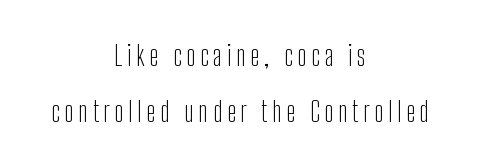
Q: Is the text bold? A: No.
Q: Is the text italic (slanted)? A: No, it is upright.
Q: Is the typeface a serif or a sans-serif typeface? A: Sans-serif.
Q: Is the text underlined? A: No.
Q: How is the paragraph aligned? A: Centered.
Q: Is the spacing between lines tight, normal or loose? A: Loose.
Q: Width (condensed, normal, or wide)? A: Condensed.
Q: Stroke contrast? A: Low.
Q: x-height? A: Medium.
Q: Monospaced? A: No.
